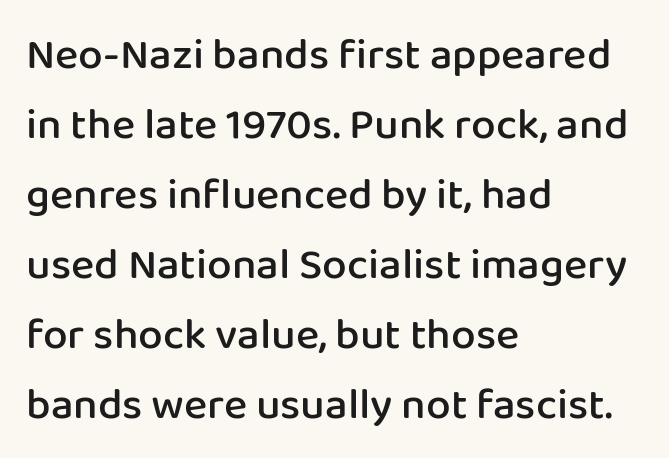
Q: Is the text bold? A: Semi-bold.
Q: Is the text italic (slanted)? A: No, it is upright.
Q: Is the typeface a serif or a sans-serif typeface? A: Sans-serif.
Q: Is the text underlined? A: No.
Q: How is the paragraph aligned? A: Left-aligned.
Q: Is the spacing between letters normal or unusually wide? A: Normal.
Q: Is the spacing between lines tight, normal or loose? A: Normal.
Q: Width (condensed, normal, or wide)? A: Normal.
Q: Stroke contrast? A: Low.
Q: x-height? A: Medium.
Q: Monospaced? A: No.
